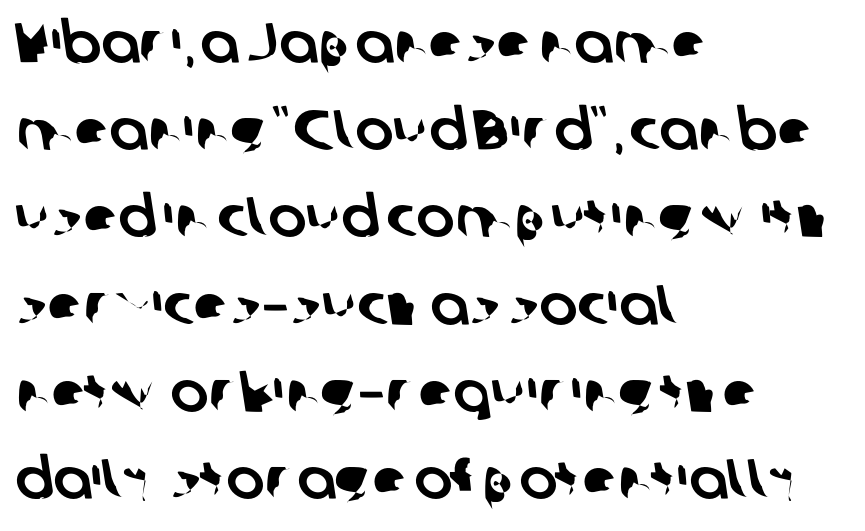
The image shows 57 px sans-serif type; set left-aligned, normal line spacing (1.53x), normal letter spacing, not underlined; low stroke contrast and a medium x-height.
